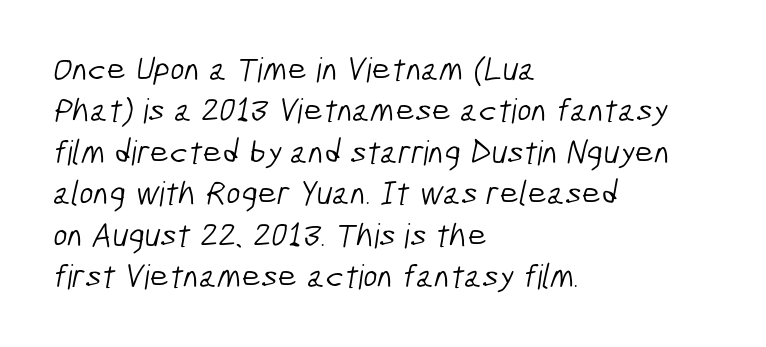
The image shows 34 px light, condensed sans-serif type; set left-aligned, line spacing 1.22x, normal letter spacing, not underlined; low stroke contrast and a medium x-height.
